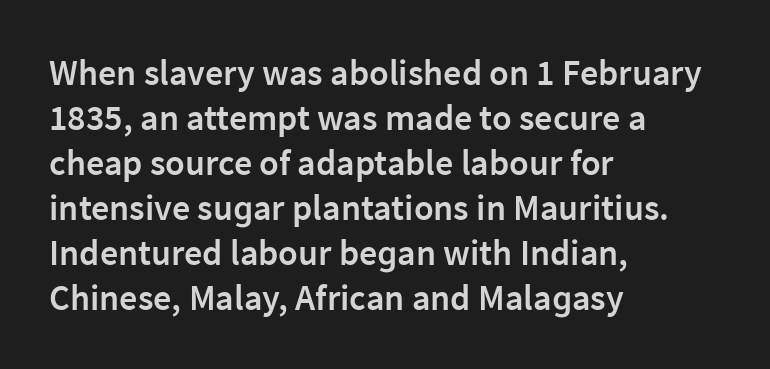
The image shows 36 px semibold sans-serif type, upright; set left-aligned, normal line spacing (1.25x), normal letter spacing, not underlined; low stroke contrast and a medium x-height.
